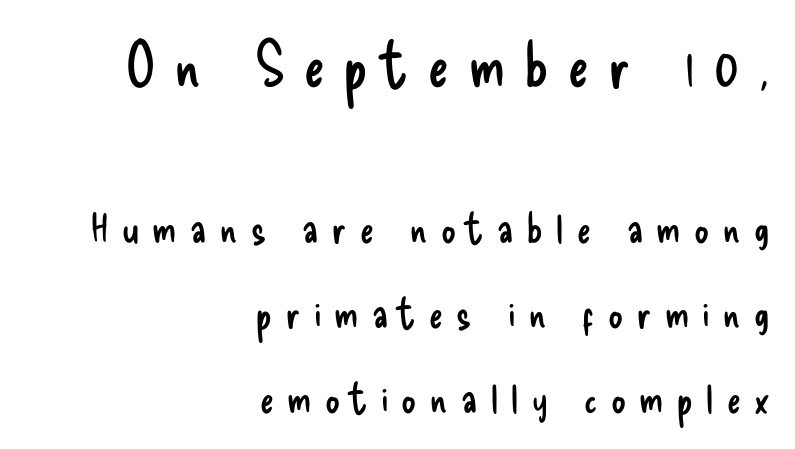
Q: Is the text bold? A: No.
Q: Is the text italic (slanted)? A: No, it is upright.
Q: Is the typeface a serif or a sans-serif typeface? A: Sans-serif.
Q: Is the text underlined? A: No.
Q: How is the paragraph aligned? A: Right-aligned.
Q: Is the spacing between letters normal or unusually wide? A: Unusually wide.
Q: Is the spacing between lines tight, normal or loose? A: Loose.
Q: Which block of text is set in a larger size, the first (top) or the second (bottom)? A: The first (top) one.
Q: Width (condensed, normal, or wide)? A: Condensed.
Q: Stroke contrast? A: Low.
Q: x-height? A: Small.
Q: Monospaced? A: No.
